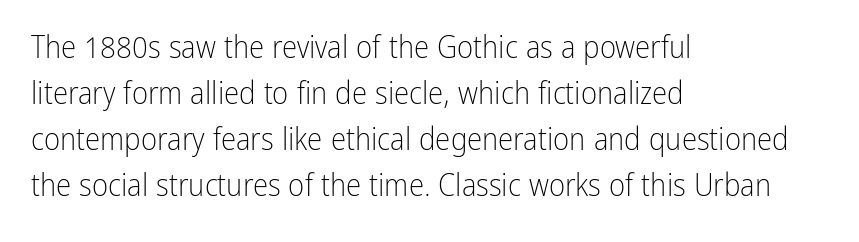
The image shows 31 px light, condensed sans-serif type, upright; set left-aligned, normal line spacing (1.48x), normal letter spacing, not underlined; low stroke contrast and a medium x-height.
